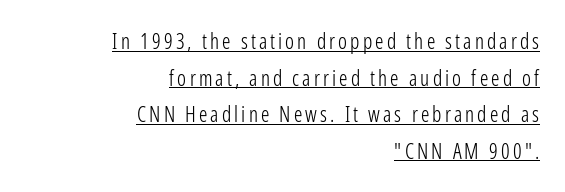
The image shows 21 px text type, upright; set right-aligned, line spacing 1.74x, underlined.
